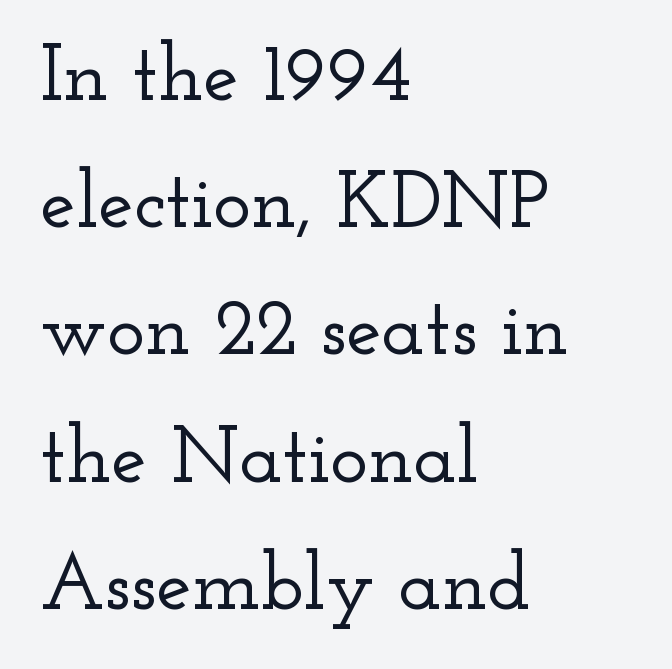
Q: Is the text italic (slanted)? A: No, it is upright.
Q: Is the typeface a serif or a sans-serif typeface? A: Serif.
Q: Is the text underlined? A: No.
Q: How is the paragraph aligned? A: Left-aligned.
Q: Is the spacing between letters normal or unusually wide? A: Normal.
Q: Is the spacing between lines tight, normal or loose? A: Normal.
Q: Width (condensed, normal, or wide)? A: Wide.
Q: Stroke contrast? A: Low.
Q: x-height? A: Small.
Q: Monospaced? A: No.
